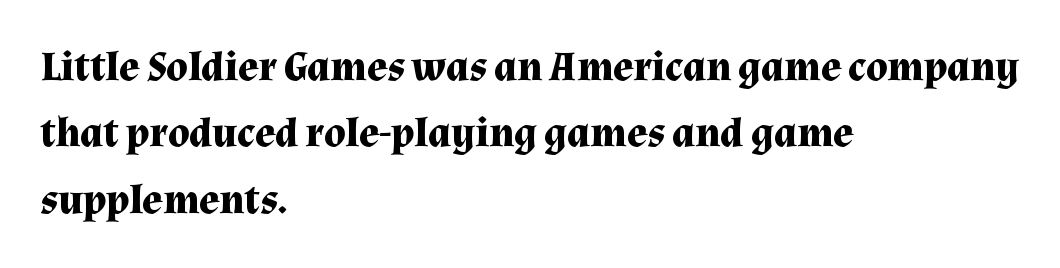
Q: Is the text bold? A: Yes.
Q: Is the text italic (slanted)? A: No, it is upright.
Q: Is the typeface a serif or a sans-serif typeface? A: Serif.
Q: Is the text underlined? A: No.
Q: How is the paragraph aligned? A: Left-aligned.
Q: Is the spacing between letters normal or unusually wide? A: Normal.
Q: Is the spacing between lines tight, normal or loose? A: Normal.
Q: Width (condensed, normal, or wide)? A: Normal.
Q: Stroke contrast? A: Medium.
Q: x-height? A: Medium.
Q: Monospaced? A: No.
